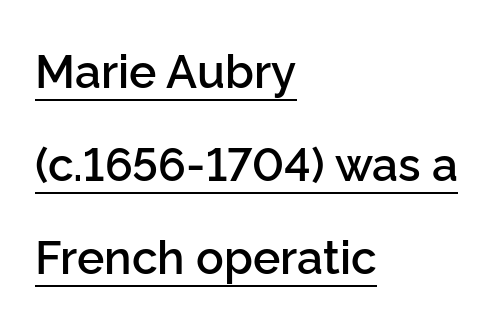
{"serif": "no", "italic": "no", "bold": "semi", "weight": "semibold", "width": "normal", "stroke_contrast": "low", "x_height": "medium", "monospaced": "no", "underline": "yes", "align": "left", "line_spacing": "loose", "line_spacing_ratio": 2.02, "letter_spacing": "normal", "letter_spacing_em": 0.0, "glyph_px": 46}
